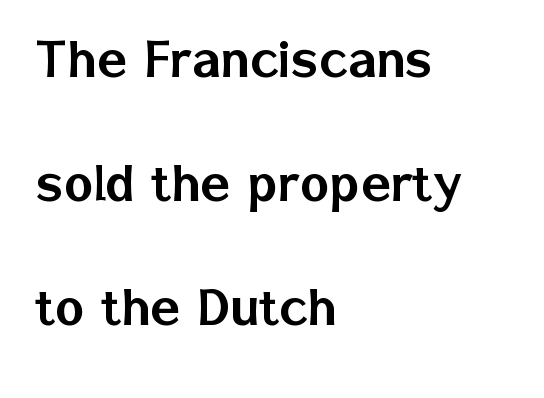
Q: Is the text italic (slanted)? A: No, it is upright.
Q: Is the typeface a serif or a sans-serif typeface? A: Sans-serif.
Q: Is the text underlined? A: No.
Q: How is the paragraph aligned? A: Left-aligned.
Q: Is the spacing between letters normal or unusually wide? A: Normal.
Q: Is the spacing between lines tight, normal or loose? A: Loose.
Q: Width (condensed, normal, or wide)? A: Normal.
Q: Stroke contrast? A: Low.
Q: x-height? A: Medium.
Q: Monospaced? A: No.
